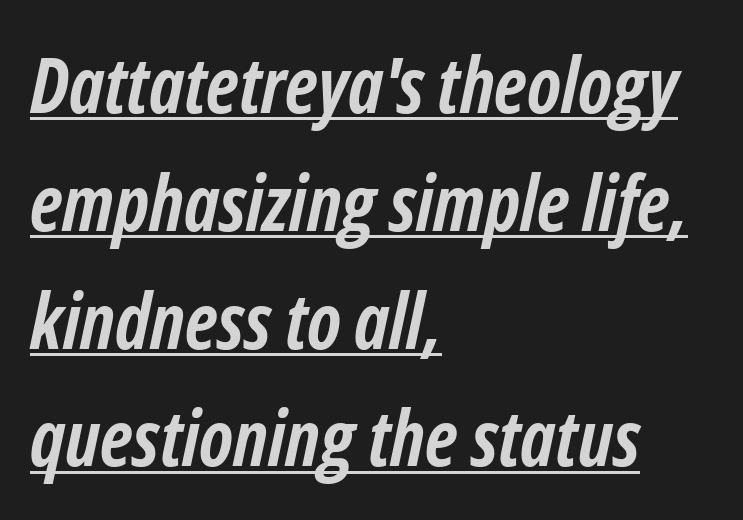
A normal amount of white space separates one row of letters from the next. The rendering applies a slant to the glyphs. Quick note: underline on. In CSS terms this would be text-align: left.
